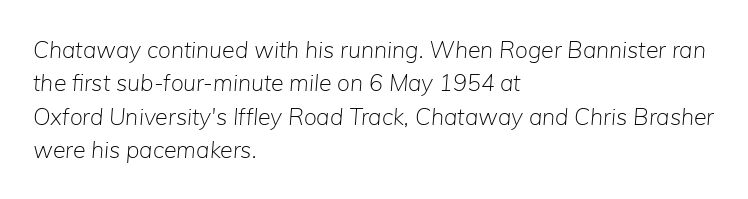
The image shows 23 px text type, italic (leaning right); set left-aligned, normal line spacing (1.45x), normal letter spacing, not underlined.
